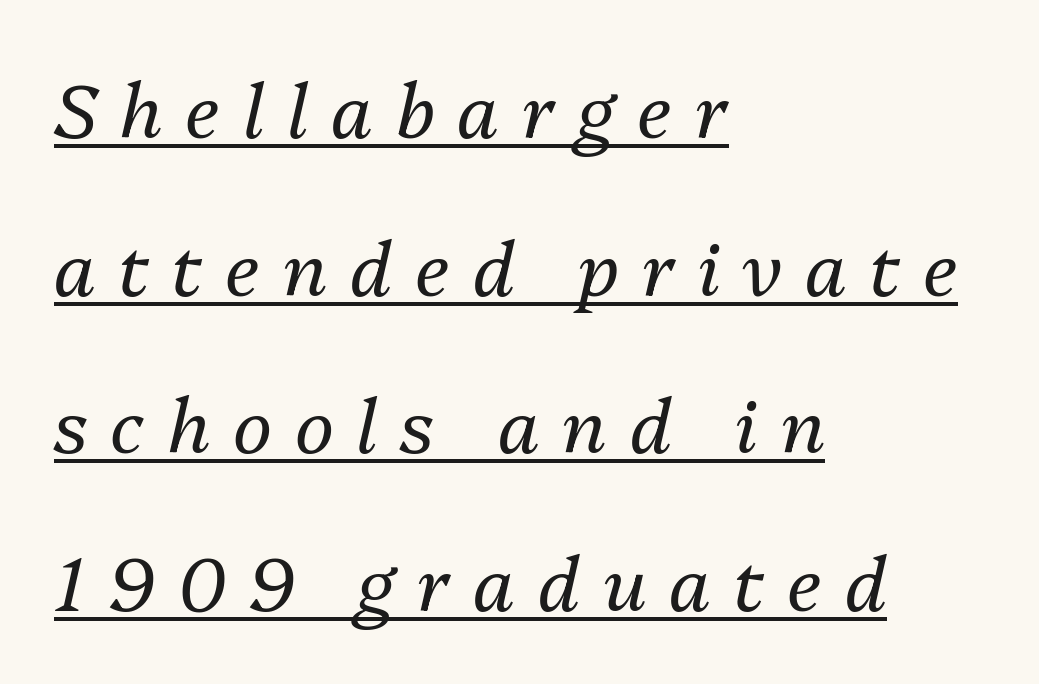
The image shows 74 px regular-weight type, italic (leaning right); set left-aligned, loose line spacing (2.13x), unusually wide letter spacing (+0.31 em), underlined; medium stroke contrast and a medium x-height.
